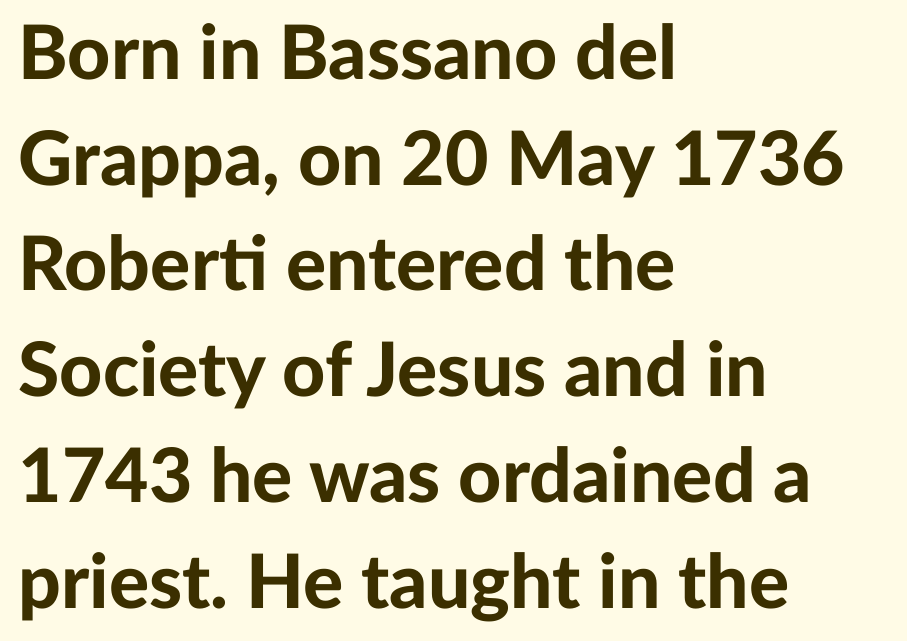
Q: Is the text bold? A: Yes.
Q: Is the text italic (slanted)? A: No, it is upright.
Q: Is the typeface a serif or a sans-serif typeface? A: Sans-serif.
Q: Is the text underlined? A: No.
Q: How is the paragraph aligned? A: Left-aligned.
Q: Is the spacing between letters normal or unusually wide? A: Normal.
Q: Is the spacing between lines tight, normal or loose? A: Normal.
Q: Width (condensed, normal, or wide)? A: Normal.
Q: Stroke contrast? A: Low.
Q: x-height? A: Medium.
Q: Monospaced? A: No.
